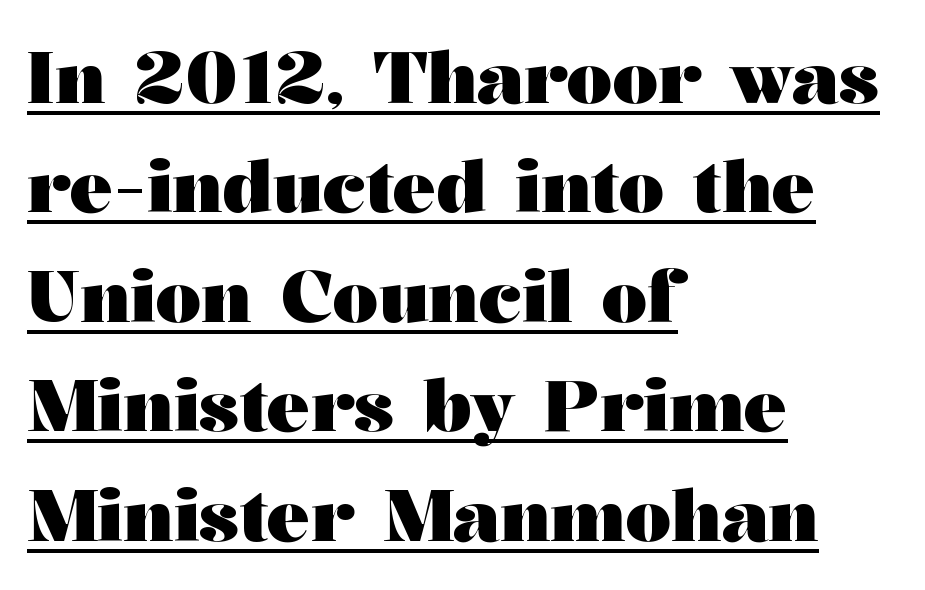
The image shows 72 px heavy, wide serif type, upright; set left-aligned, normal line spacing (1.52x), normal letter spacing, underlined; medium stroke contrast and a medium x-height.
